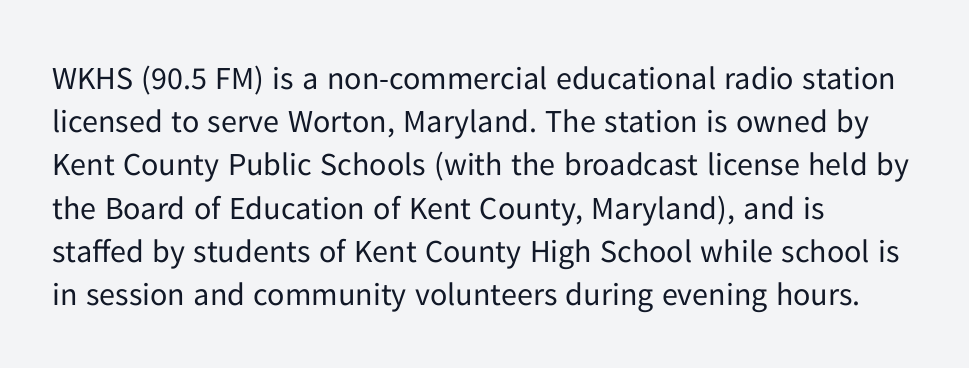
Bold? No — there's no thickening of the strokes. A normal amount of white space separates one row of letters from the next. Examine the stroke ends and you'll find no serifs. Descenders are the only things crossing below the line. Is this a fixed-width face? No — the glyphs have proportional, varying widths. You can tell it's not italic because the verticals are truly vertical.
